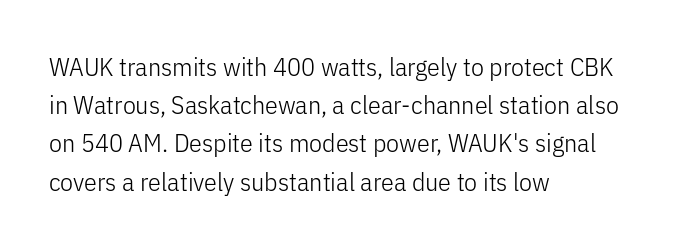
The vertical gap from one line to the next is medium. Quick note: underline off. The characters are drawn with everyday or finer stroke widths. A typesetter would mark this as roman, not italic. Caption: multi-line text, flush left, ragged right.
